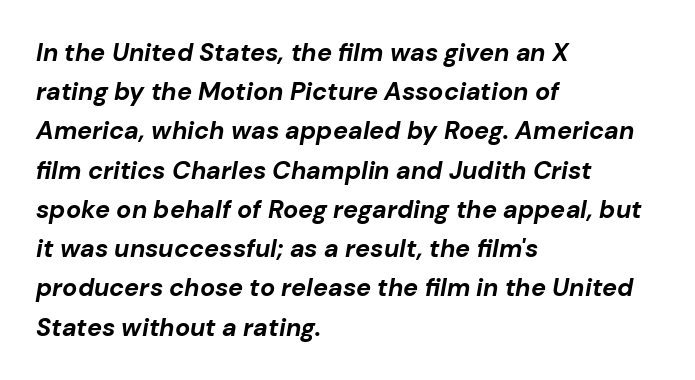
Glyph-to-glyph distance matches everyday printed text. Rule under the text: the space is simply empty. The paragraph shown leans on its left margin. The typography opts for an oblique posture over an upright one. Each glyph is drawn with heavy, bold strokes. The lines sit at an ordinary, default distance from one another.
